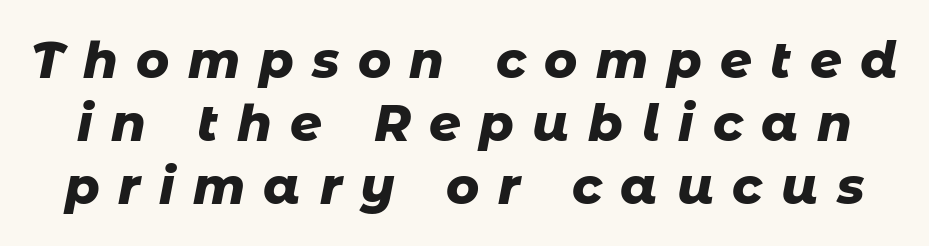
The image shows 50 px heavy type, italic (leaning right); set normal line spacing (1.26x), unusually wide letter spacing (+0.37 em), not underlined; low stroke contrast and a medium x-height.
